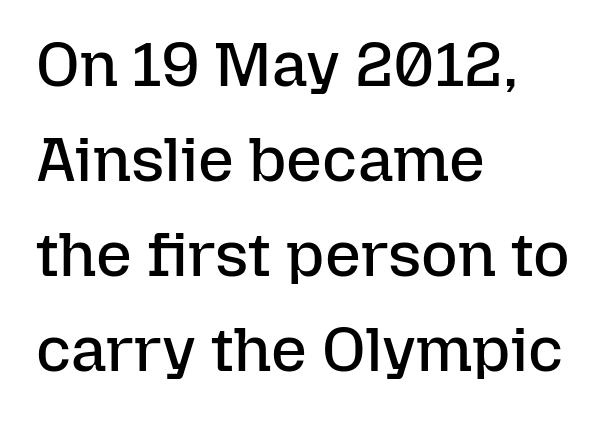
The image shows 63 px regular-weight type, upright; set left-aligned, normal line spacing (1.51x), normal letter spacing, not underlined; low stroke contrast and a medium x-height.
